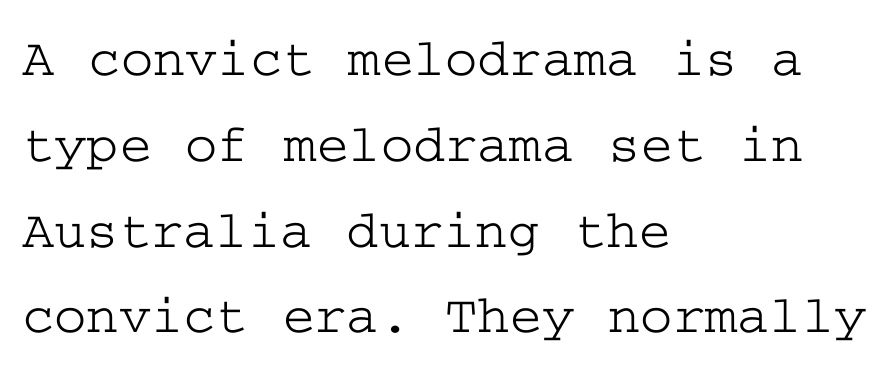
{"serif": "yes", "italic": "no", "width": "wide", "stroke_contrast": "low", "x_height": "medium", "underline": "no", "align": "left", "line_spacing": "normal", "line_spacing_ratio": 1.56, "letter_spacing": "normal", "letter_spacing_em": 0.0, "glyph_px": 55}
